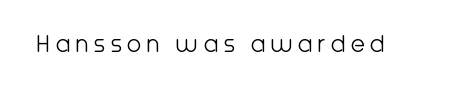
The image shows 27 px text type, upright; set not underlined.
